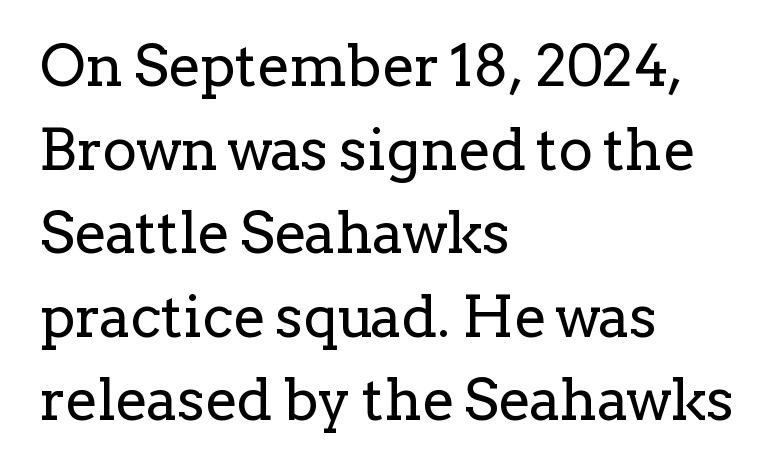
The image shows 58 px regular-weight serif type, upright; set left-aligned, normal line spacing (1.44x), normal letter spacing, not underlined; low stroke contrast and a medium x-height.
